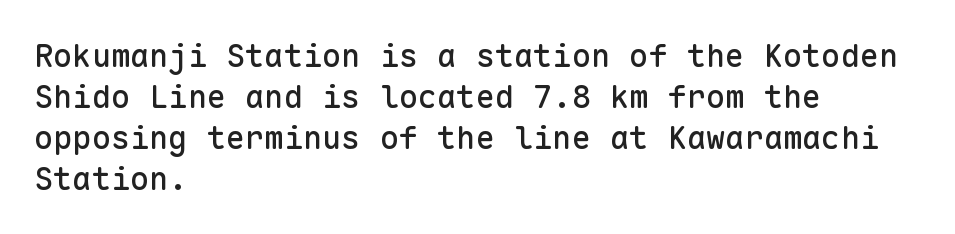
Q: Is the text italic (slanted)? A: No, it is upright.
Q: Is the typeface a serif or a sans-serif typeface? A: Sans-serif.
Q: Is the text underlined? A: No.
Q: How is the paragraph aligned? A: Left-aligned.
Q: Is the spacing between letters normal or unusually wide? A: Normal.
Q: Is the spacing between lines tight, normal or loose? A: Normal.
Q: Width (condensed, normal, or wide)? A: Normal.
Q: Stroke contrast? A: Low.
Q: x-height? A: Medium.
Q: Monospaced? A: Yes.
